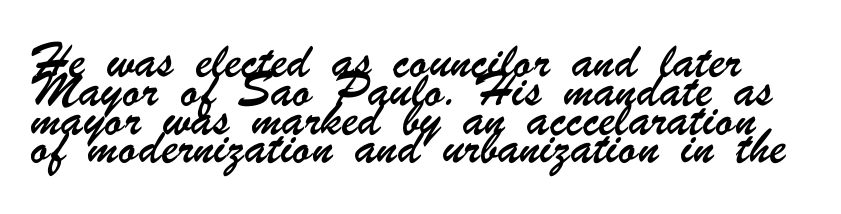
Glyph-to-glyph distance matches everyday printed text. The space beneath each line is pristine and unruled. The designer left line spacing at the default.
